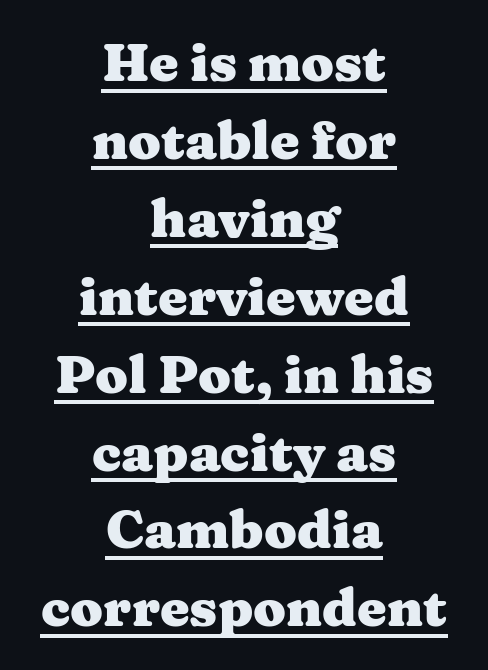
Q: Is the text bold? A: Yes.
Q: Is the text italic (slanted)? A: No, it is upright.
Q: Is the typeface a serif or a sans-serif typeface? A: Serif.
Q: Is the text underlined? A: Yes.
Q: How is the paragraph aligned? A: Centered.
Q: Is the spacing between letters normal or unusually wide? A: Normal.
Q: Is the spacing between lines tight, normal or loose? A: Normal.
Q: Width (condensed, normal, or wide)? A: Wide.
Q: Stroke contrast? A: Medium.
Q: x-height? A: Medium.
Q: Monospaced? A: No.
